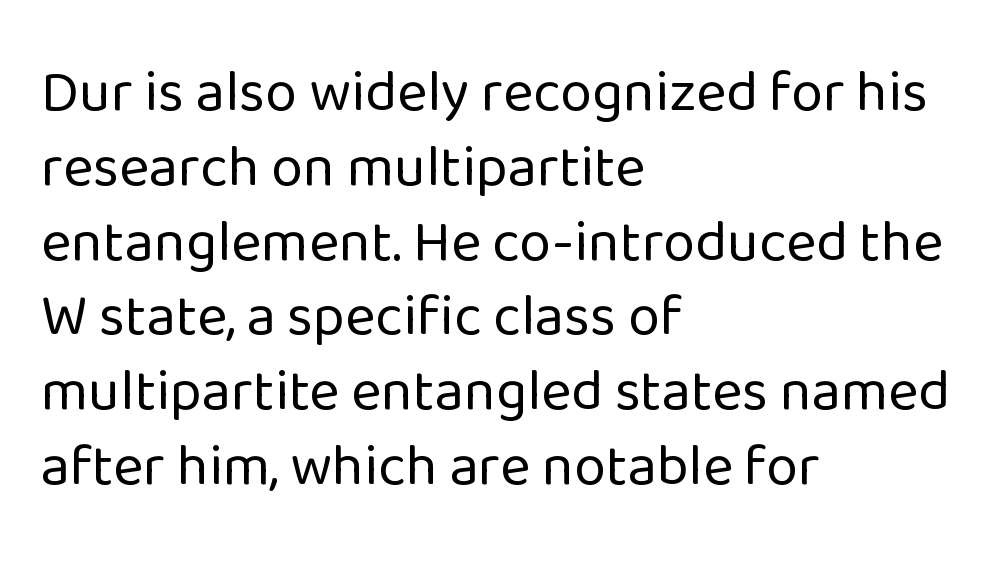
Here the glyphs are tracked normally, forming tight word shapes. The compositor pushed each line to the left boundary. To sum up the face: it is a sans, with no serifs. These lines were composed using upright roman letters.
